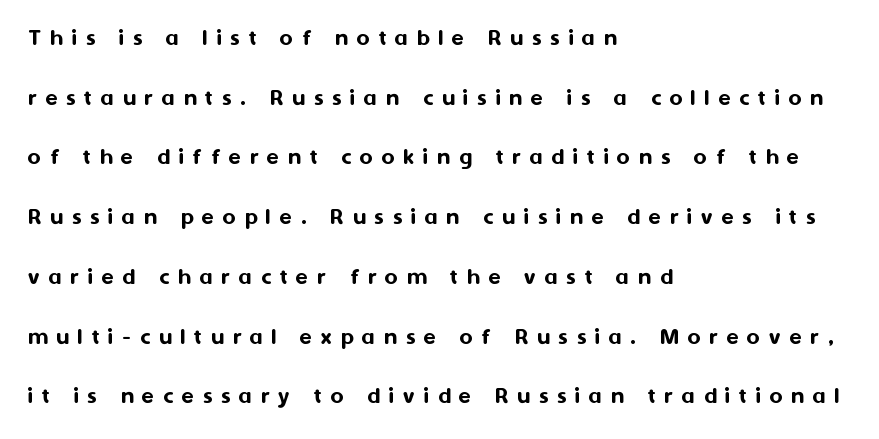
Q: Is the text italic (slanted)? A: No, it is upright.
Q: Is the text underlined? A: No.
Q: How is the paragraph aligned? A: Left-aligned.
Q: Is the spacing between letters normal or unusually wide? A: Unusually wide.
Q: Is the spacing between lines tight, normal or loose? A: Loose.
